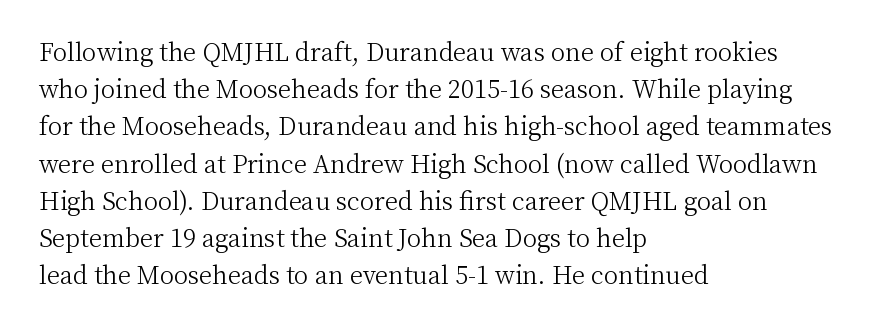
{"italic": "no", "bold": "no", "underline": "no", "align": "left", "line_spacing": "normal", "line_spacing_ratio": 1.55, "letter_spacing": "normal", "letter_spacing_em": 0.0, "glyph_px": 24}
